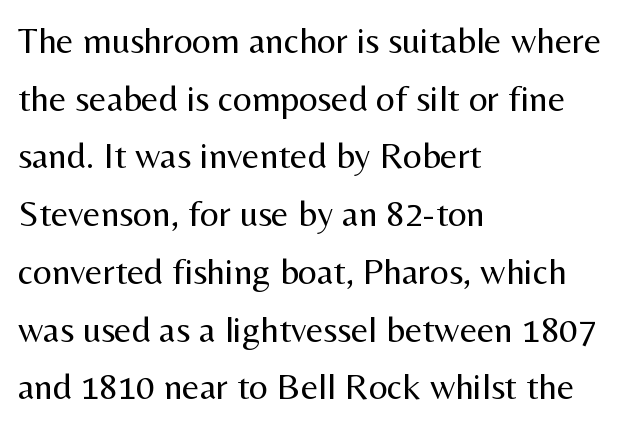
The image shows 37 px regular-weight sans-serif type, upright; set left-aligned, normal line spacing (1.56x), normal letter spacing, not underlined; medium stroke contrast and a medium x-height.
